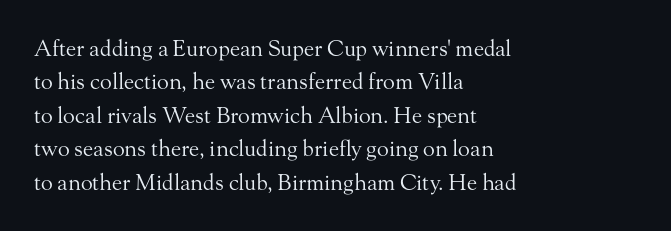
{"italic": "no", "bold": "no", "underline": "no", "align": "left", "line_spacing": "normal", "line_spacing_ratio": 1.52, "letter_spacing": "normal", "letter_spacing_em": 0.0, "glyph_px": 22}
